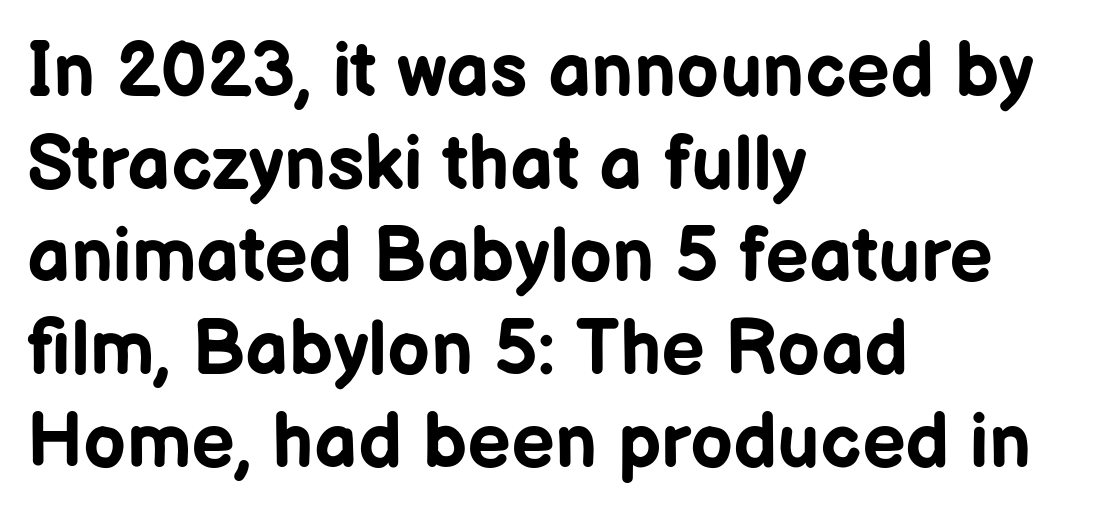
{"serif": "no", "italic": "no", "bold": "yes", "weight": "bold", "width": "normal", "stroke_contrast": "low", "x_height": "medium", "monospaced": "no", "underline": "no", "align": "left", "line_spacing_ratio": 1.22, "letter_spacing": "normal", "letter_spacing_em": 0.0, "glyph_px": 76}
